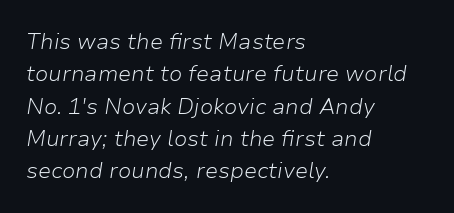
{"italic": "yes", "lean": "right", "slant_degrees": 9, "bold": "no", "underline": "no", "align": "left", "line_spacing": "normal", "line_spacing_ratio": 1.47, "letter_spacing": "normal", "letter_spacing_em": 0.0, "glyph_px": 22}
